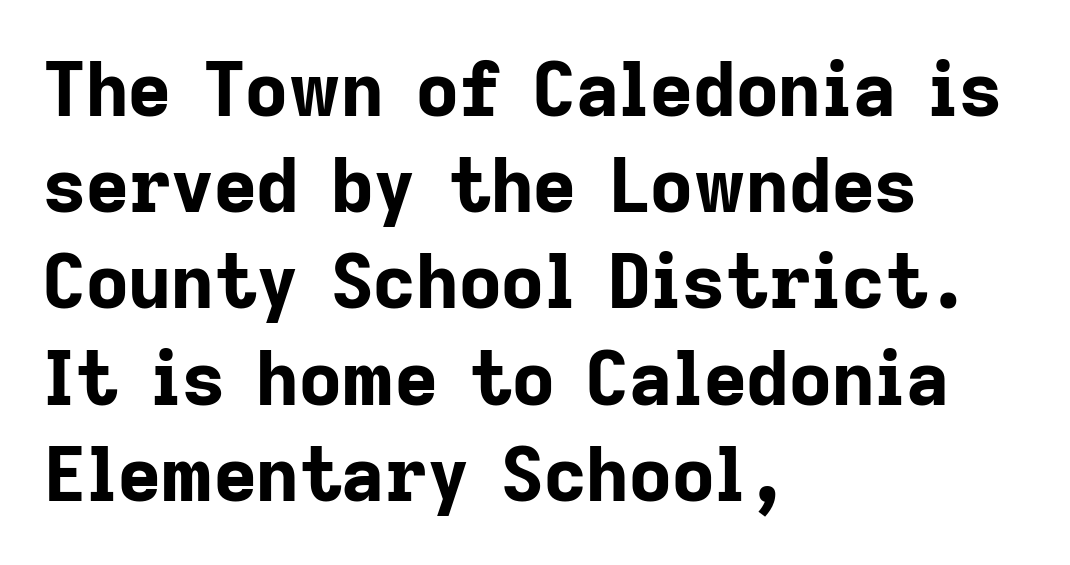
It's the straight-up-and-down kind of type. The space between consecutive lines is moderate. Does the copy run flush right? No — it runs flush left. Underlining? Definitely not there. Grotesque or geometric, the face here clearly has no serifs. Compared with typical body copy, the letter spacing here is the same.
